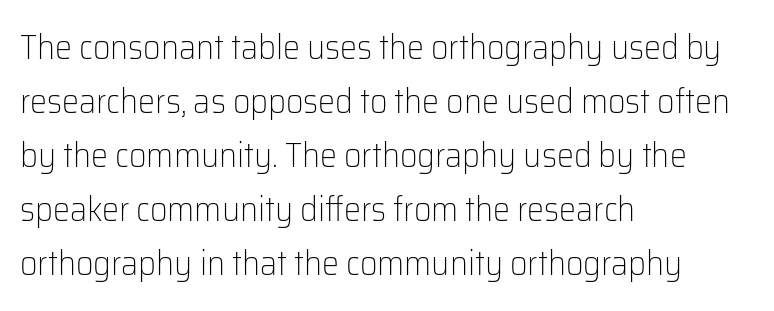
{"serif": "no", "italic": "no", "bold": "no", "weight": "light", "width": "normal", "stroke_contrast": "low", "x_height": "medium", "monospaced": "no", "underline": "no", "align": "left", "line_spacing": "normal", "line_spacing_ratio": 1.59, "letter_spacing": "normal", "letter_spacing_em": 0.0, "glyph_px": 34}
